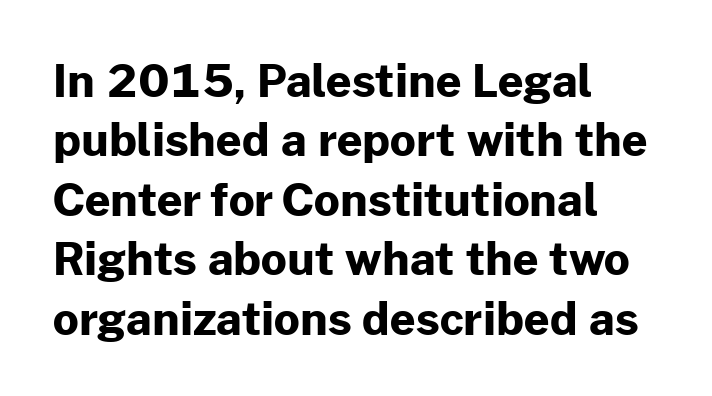
{"serif": "no", "italic": "no", "bold": "yes", "weight": "bold", "width": "normal", "stroke_contrast": "low", "x_height": "medium", "monospaced": "no", "underline": "no", "align": "left", "line_spacing": "normal", "line_spacing_ratio": 1.32, "letter_spacing": "normal", "letter_spacing_em": 0.0, "glyph_px": 45}
